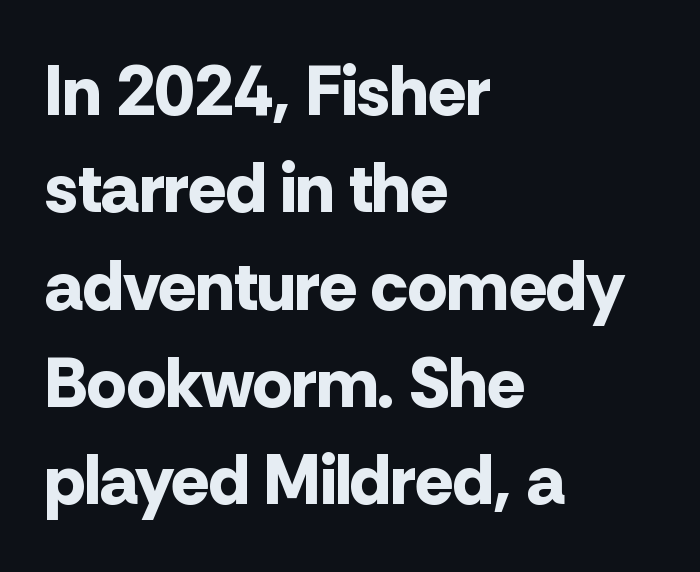
The image shows 70 px bold sans-serif type, upright; set left-aligned, normal line spacing (1.39x), normal letter spacing, not underlined; low stroke contrast and a medium x-height.
